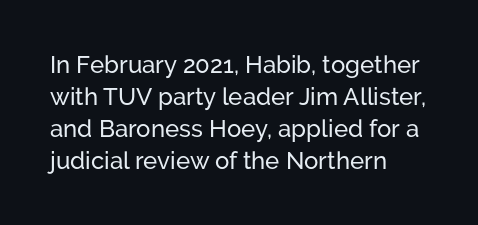
No italicization has been applied; the sample stays upright. The vertical gap from one line to the next is medium. Standard letterfit; no display-style spreading of the glyphs. The passage is arranged the way most books set body copy — flush left. Rule under the text: the space is simply empty.
